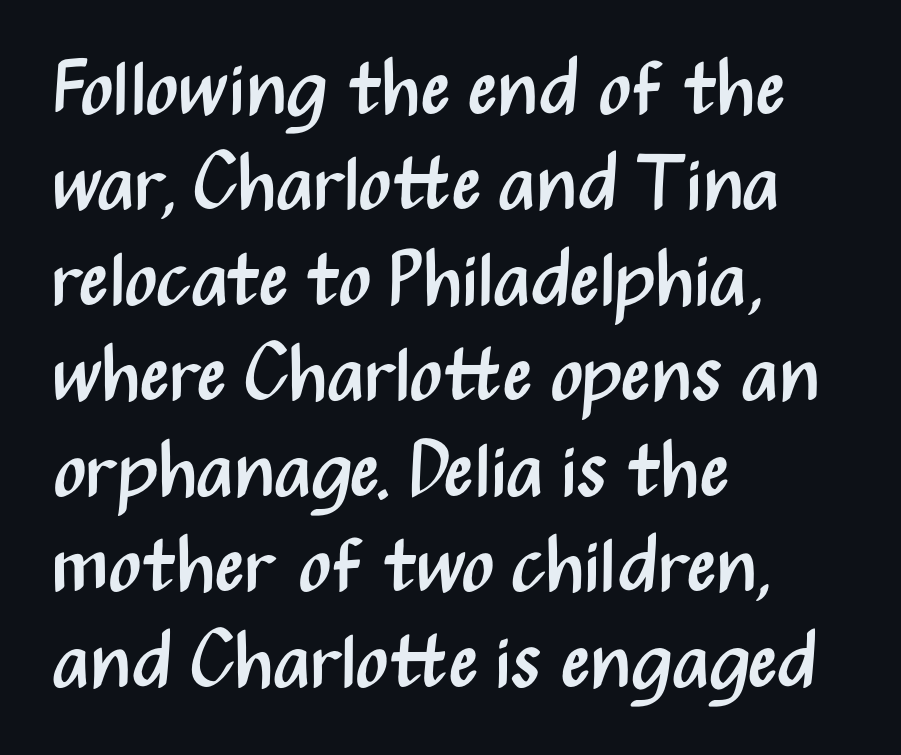
Q: Is the text bold? A: No.
Q: Is the text italic (slanted)? A: No, it is upright.
Q: Is the typeface a serif or a sans-serif typeface? A: Sans-serif.
Q: Is the text underlined? A: No.
Q: How is the paragraph aligned? A: Left-aligned.
Q: Is the spacing between letters normal or unusually wide? A: Normal.
Q: Width (condensed, normal, or wide)? A: Condensed.
Q: Stroke contrast? A: Medium.
Q: x-height? A: Medium.
Q: Monospaced? A: No.
